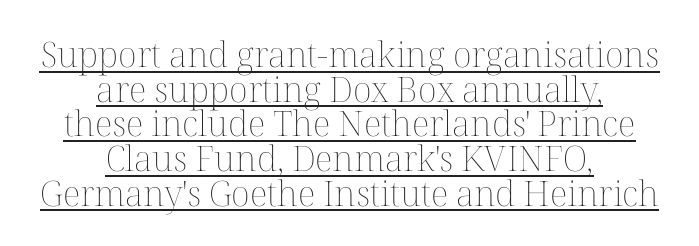
{"italic": "no", "bold": "no", "weight": "thin", "width": "normal", "stroke_contrast": "medium", "x_height": "medium", "monospaced": "no", "underline": "yes", "align": "center", "line_spacing": "tight", "line_spacing_ratio": 0.99, "letter_spacing": "normal", "letter_spacing_em": 0.0, "glyph_px": 35}
